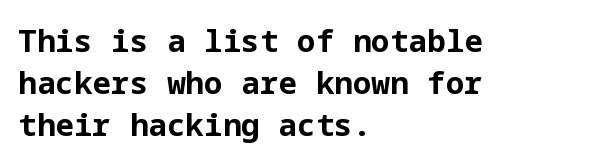
I'd describe the lettering as bold — thick and assertive. The letters carry no serifs — their stems end cleanly without finishing strokes. Observe the ordinary spacing: letters are neighbours, not strangers. Unlike italic type, these characters show no tilt at all. This rendering features lettering with no underline.
